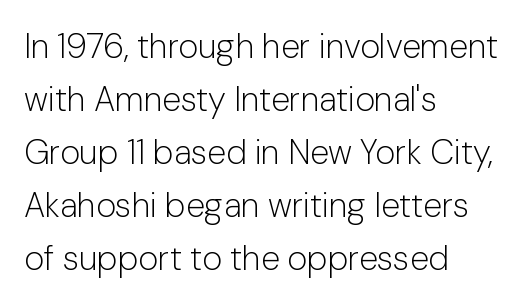
Q: Is the text bold? A: No.
Q: Is the text italic (slanted)? A: No, it is upright.
Q: Is the typeface a serif or a sans-serif typeface? A: Sans-serif.
Q: Is the text underlined? A: No.
Q: How is the paragraph aligned? A: Left-aligned.
Q: Is the spacing between letters normal or unusually wide? A: Normal.
Q: Is the spacing between lines tight, normal or loose? A: Normal.
Q: Width (condensed, normal, or wide)? A: Normal.
Q: Stroke contrast? A: Low.
Q: x-height? A: Medium.
Q: Monospaced? A: No.
